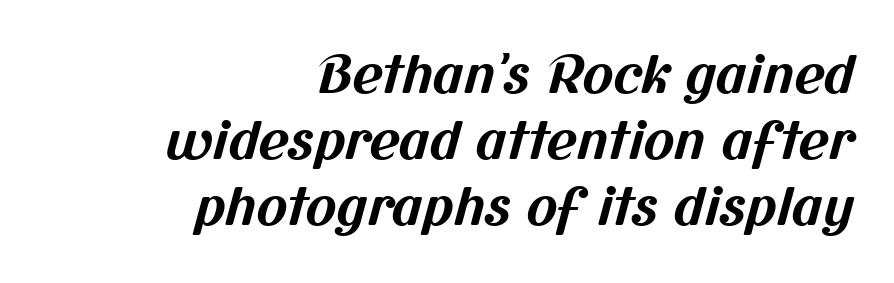
The image shows 52 px bold sans-serif type; set right-aligned, normal line spacing (1.27x), normal letter spacing, not underlined; medium stroke contrast and a medium x-height.
